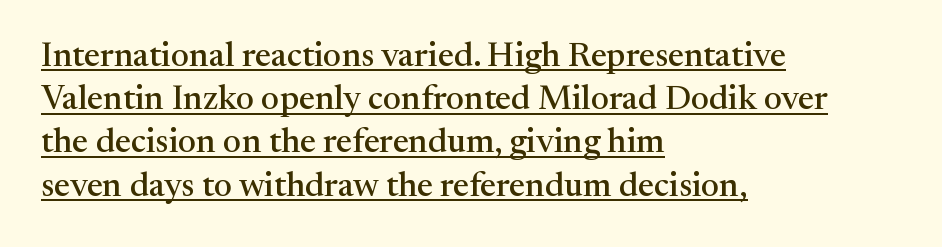
The image shows 34 px serif type, upright; set left-aligned, normal line spacing (1.27x), normal letter spacing, underlined; medium stroke contrast and a medium x-height.
